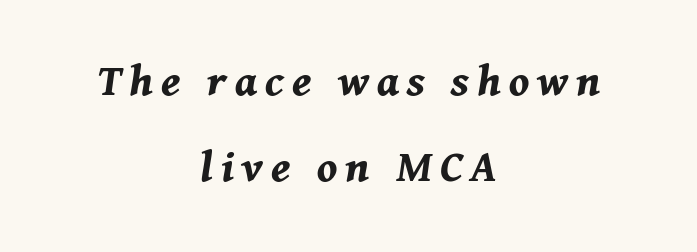
The image shows 48 px bold type, italic (leaning right); set centered, line spacing 1.8x, not underlined; medium stroke contrast and a medium x-height.
